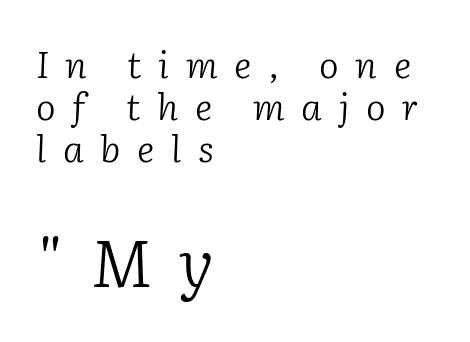
These lines are rendered in a variable-pitch font. Plain, unruled lines of type. Summary of weight: not heavy and not bold. The letters in the lower block stand taller than those in the block above. Caption: multi-line text, flush left, ragged right.
